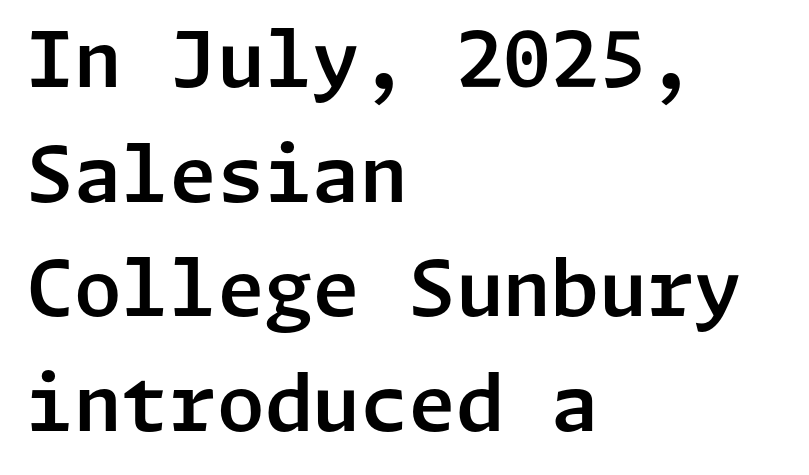
{"serif": "no", "italic": "no", "width": "normal", "stroke_contrast": "low", "x_height": "medium", "underline": "no", "align": "left", "line_spacing": "normal", "line_spacing_ratio": 1.49, "letter_spacing": "normal", "letter_spacing_em": 0.0, "glyph_px": 77}
